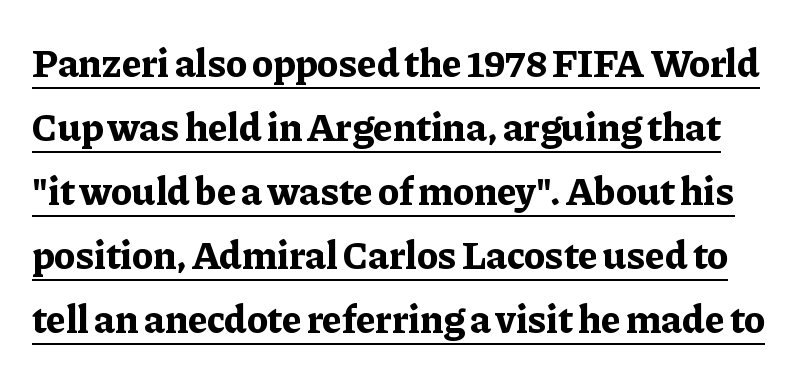
The image shows 40 px bold serif type, upright; set normal line spacing (1.6x), normal letter spacing, underlined; low stroke contrast and a medium x-height.
